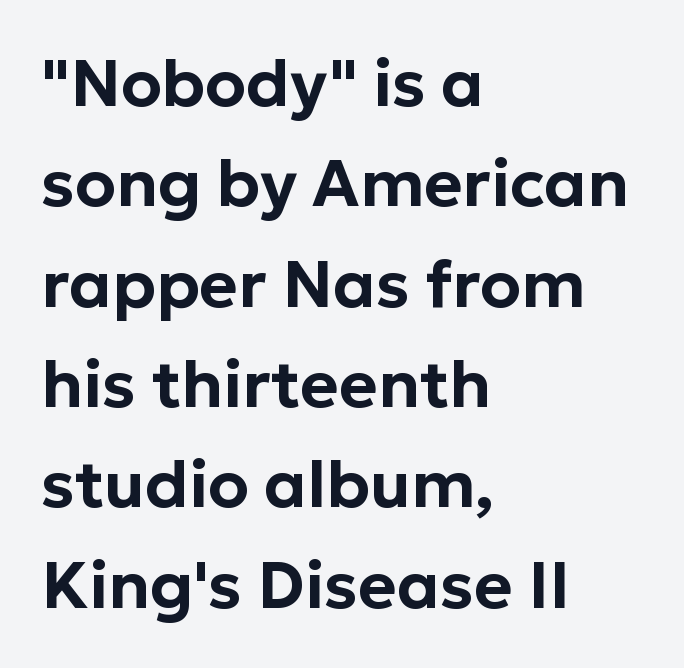
Rule under the text: the space is simply empty. Note the varied advance widths — an 'i' is clearly narrower than an 'm'. The glyphs in this specimen are sans serif. Leftover space on each line is placed entirely after the last word.
